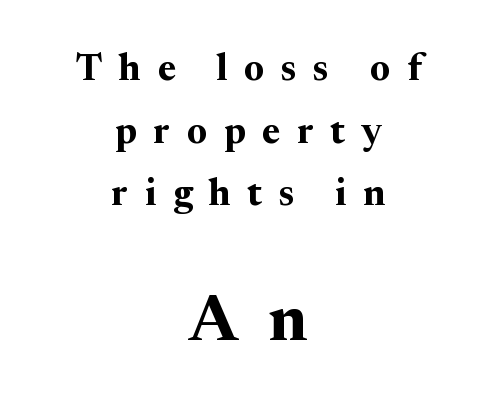
Q: Is the text bold? A: Yes.
Q: Is the text italic (slanted)? A: No, it is upright.
Q: Is the typeface a serif or a sans-serif typeface? A: Serif.
Q: Is the text underlined? A: No.
Q: How is the paragraph aligned? A: Centered.
Q: Is the spacing between letters normal or unusually wide? A: Unusually wide.
Q: Is the spacing between lines tight, normal or loose? A: Normal.
Q: Which block of text is set in a larger size, the first (top) or the second (bottom)? A: The second (bottom) one.
Q: Width (condensed, normal, or wide)? A: Normal.
Q: Stroke contrast? A: Medium.
Q: x-height? A: Medium.
Q: Monospaced? A: No.
